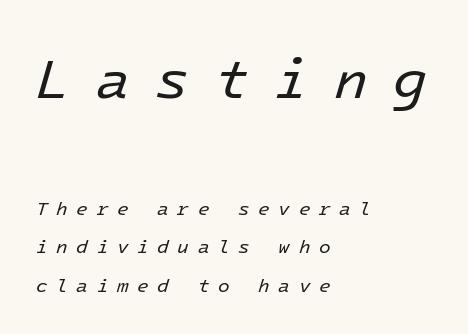
{"italic": "yes", "lean": "right", "slant_degrees": 16, "bold": "no", "weight": "regular", "width": "normal", "stroke_contrast": "low", "x_height": "medium", "underline": "no", "align": "left", "line_spacing": "loose", "line_spacing_ratio": 2.02, "letter_spacing": "wide", "letter_spacing_em": 0.45, "larger_block": "first", "size_ratio": 2.95, "glyph_px": 56}
